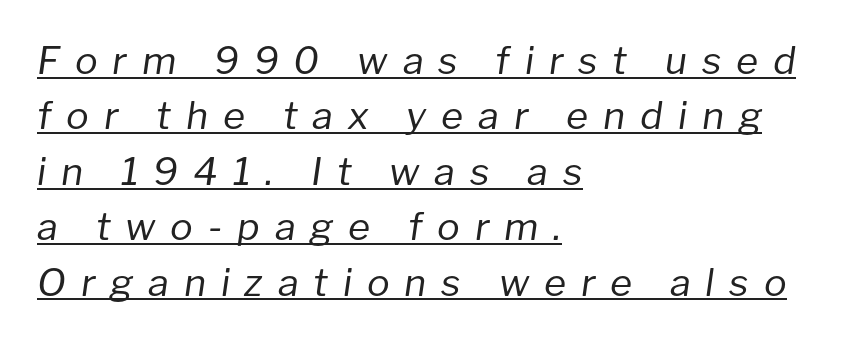
{"italic": "yes", "lean": "right", "slant_degrees": 8, "bold": "no", "weight": "regular", "width": "normal", "stroke_contrast": "low", "x_height": "medium", "monospaced": "no", "underline": "yes", "align": "left", "line_spacing": "normal", "line_spacing_ratio": 1.46, "letter_spacing": "wide", "letter_spacing_em": 0.39, "glyph_px": 38}
